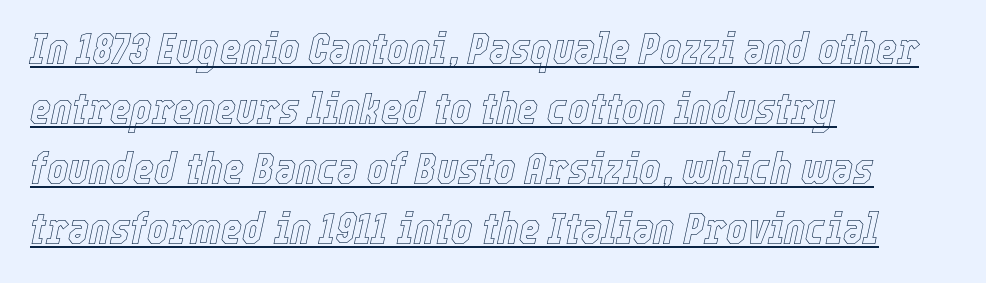
The image shows 45 px condensed type, italic (leaning right); set left-aligned, normal line spacing (1.33x), normal letter spacing, underlined; a medium x-height.
